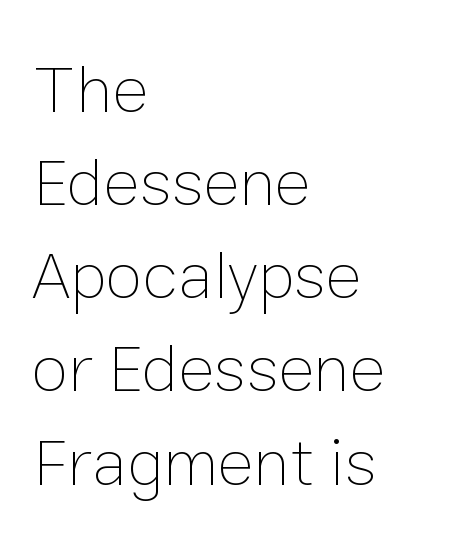
The image shows 68 px thin type, upright; set left-aligned, normal line spacing (1.37x), normal letter spacing, not underlined; low stroke contrast and a medium x-height.
